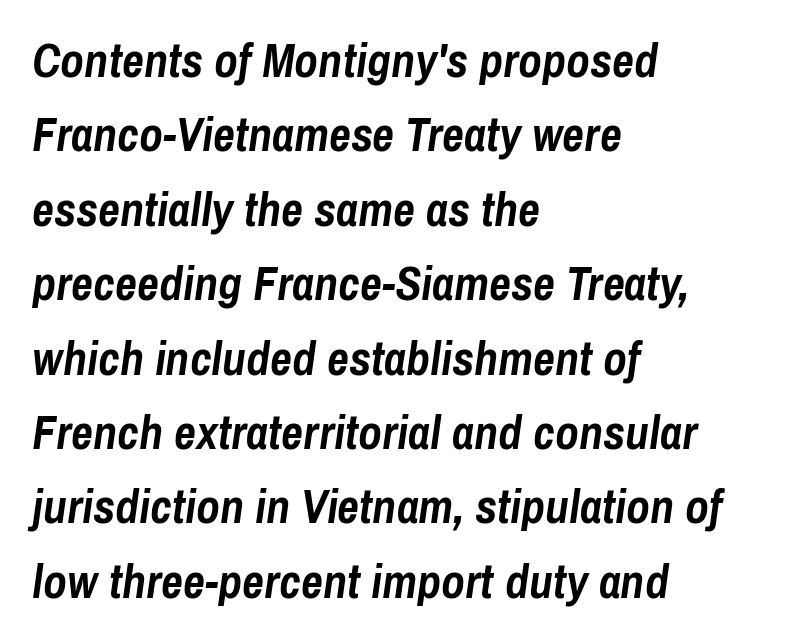
The image shows 48 px semibold, condensed type, italic (leaning right); set left-aligned, normal line spacing (1.55x), normal letter spacing, not underlined; low stroke contrast and a medium x-height.
